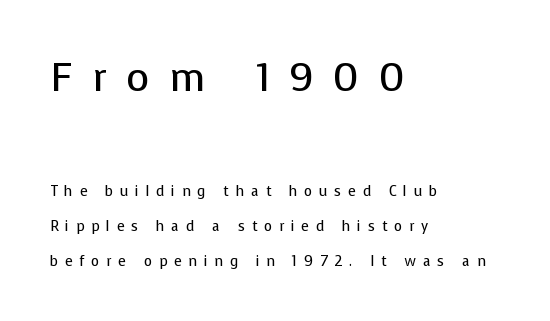
Look at the bottom of the vertical strokes: they stop flat, with no serifs. If you drew a line through each stem, it would be perfectly vertical. Descender tails drop into unmarked territory. Between these two stacked blocks, the higher one wins on size.
